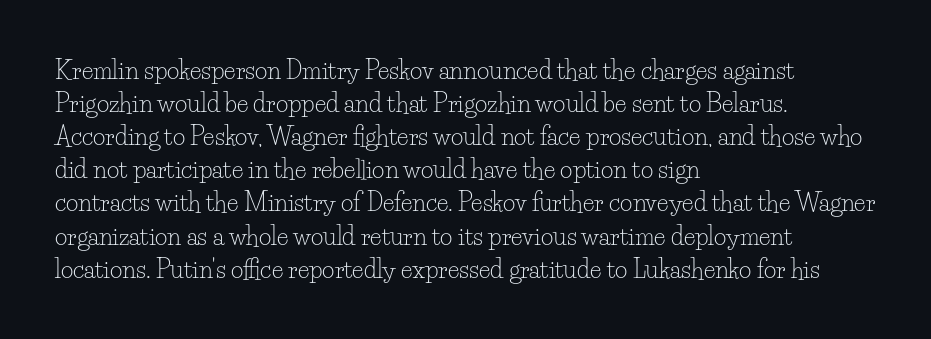
The image shows 24 px text type, upright; set left-aligned, normal line spacing (1.38x), normal letter spacing, not underlined.
